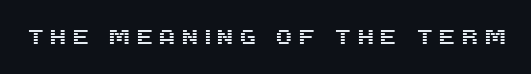
Beneath every word, the page is bare. Inter-character spacing is expanded well beyond the font's built-in metrics. You can tell it's not italic because the verticals are truly vertical.
